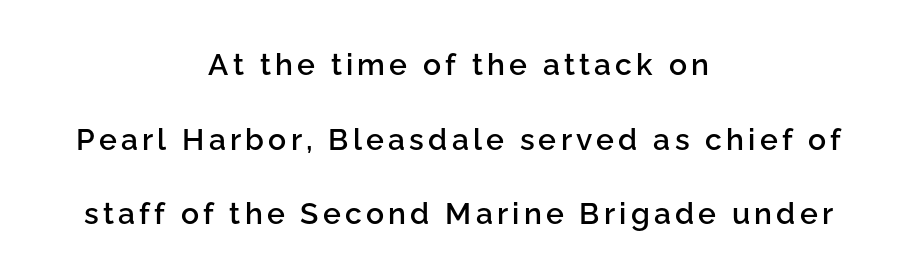
Q: Is the text bold? A: Semi-bold.
Q: Is the text italic (slanted)? A: No, it is upright.
Q: Is the typeface a serif or a sans-serif typeface? A: Sans-serif.
Q: Is the text underlined? A: No.
Q: How is the paragraph aligned? A: Centered.
Q: Is the spacing between lines tight, normal or loose? A: Loose.
Q: Width (condensed, normal, or wide)? A: Normal.
Q: Stroke contrast? A: Low.
Q: x-height? A: Medium.
Q: Monospaced? A: No.
